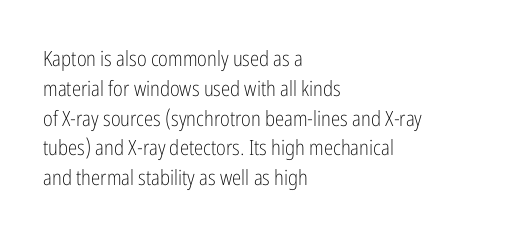
The image shows 21 px text type, upright; set left-aligned, normal line spacing (1.42x), normal letter spacing, not underlined.
